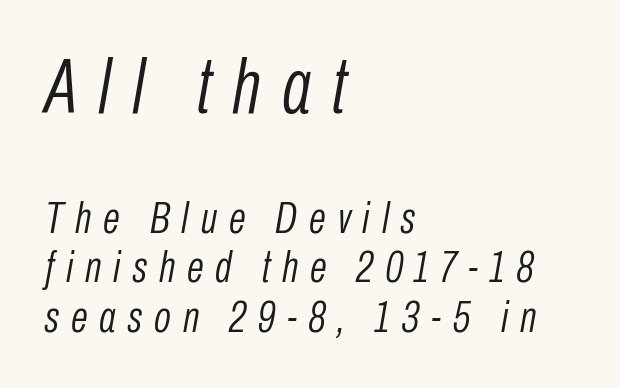
{"italic": "yes", "lean": "right", "slant_degrees": 10, "bold": "no", "weight": "light", "width": "condensed", "stroke_contrast": "low", "x_height": "medium", "monospaced": "no", "underline": "no", "align": "left", "line_spacing": "tight", "line_spacing_ratio": 1.13, "letter_spacing": "wide", "letter_spacing_em": 0.27, "larger_block": "first", "size_ratio": 1.75, "glyph_px": 77}
